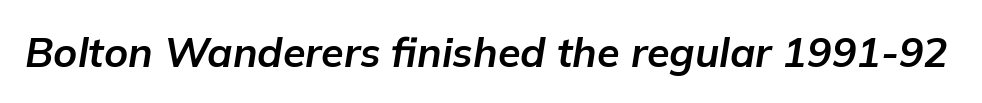
A clean baseline with only descenders dipping below it. Observe the lean: these are italic letterforms. Words appear dense and cohesive because spacing is normal. This sample has the flowing, uneven cadence of proportional lettering. How heavy is the stroke? Heavy — this is a bold.
